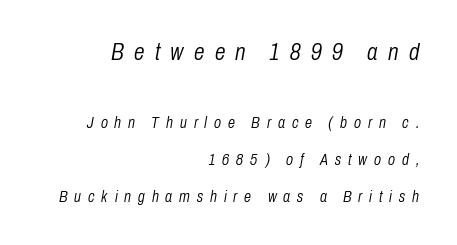
The image shows 24 px text type, italic (leaning right); set right-aligned, loose line spacing (2.32x), unusually wide letter spacing (+0.43 em), not underlined; the first (top) block is 1.5x larger.
